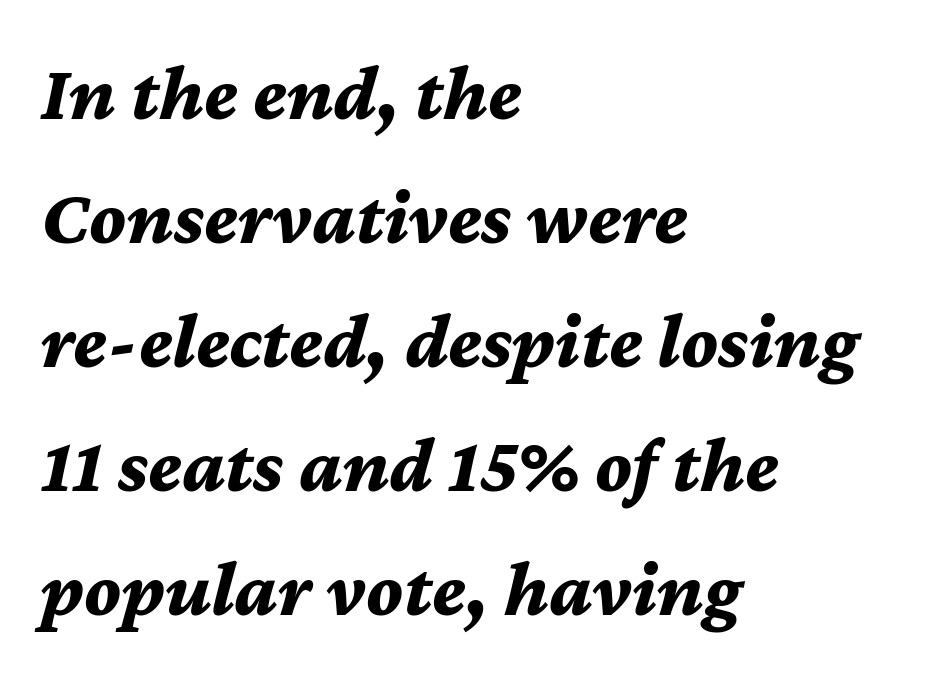
The image shows 79 px bold type, italic (leaning right); set left-aligned, normal line spacing (1.57x), normal letter spacing, not underlined; medium stroke contrast and a medium x-height.
